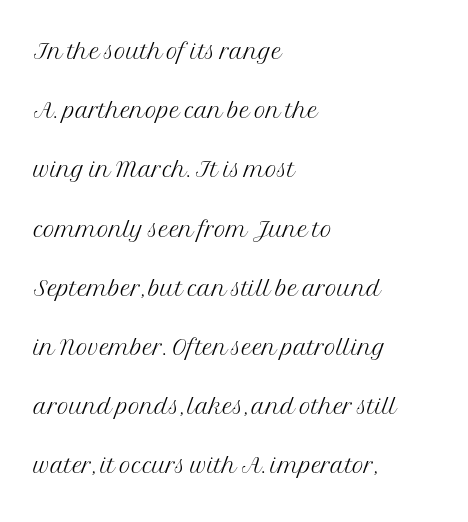
{"serif": "yes", "bold": "no", "weight": "light", "width": "normal", "stroke_contrast": "medium", "x_height": "medium", "monospaced": "no", "underline": "no", "align": "left", "line_spacing_ratio": 1.85, "letter_spacing": "normal", "letter_spacing_em": 0.0, "glyph_px": 32}
